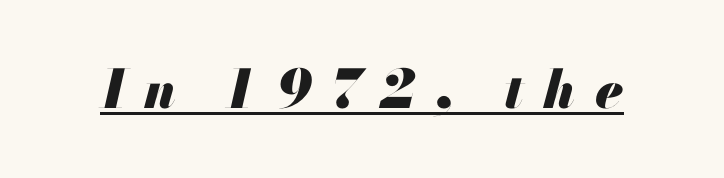
{"italic": "yes", "lean": "right", "slant_degrees": 13, "bold": "yes", "weight": "heavy", "width": "normal", "stroke_contrast": "medium", "x_height": "small", "monospaced": "no", "underline": "yes", "letter_spacing": "wide", "letter_spacing_em": 0.36, "glyph_px": 53}
